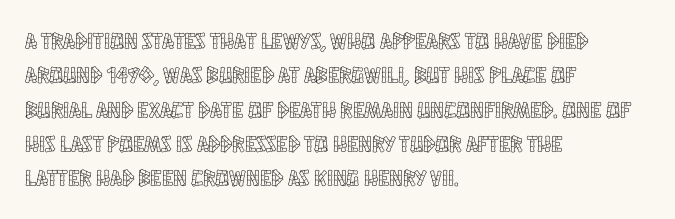
The image shows 23 px text type, upright; set left-aligned, normal line spacing (1.49x), normal letter spacing, not underlined.
